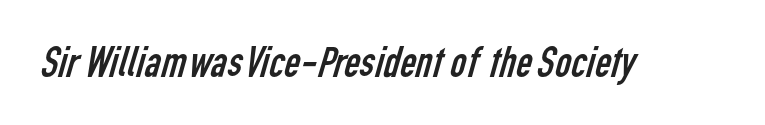
Does the type have serifs? No, each stem ends abruptly. Looks like regular typesetting: each glyph gets only the width it needs. How are the letters spaced? Ordinarily, with no added tracking. A light-to-regular cut is what we see here. Any mark beneath the type? The region is blank.
